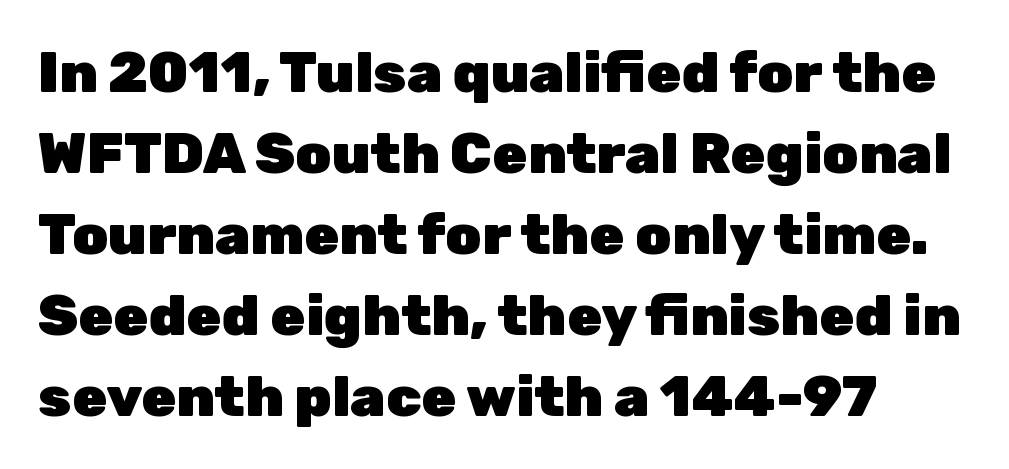
{"serif": "no", "italic": "no", "bold": "yes", "weight": "heavy", "width": "normal", "stroke_contrast": "low", "x_height": "medium", "monospaced": "no", "underline": "no", "align": "left", "line_spacing": "normal", "line_spacing_ratio": 1.42, "letter_spacing": "normal", "letter_spacing_em": 0.0, "glyph_px": 57}
